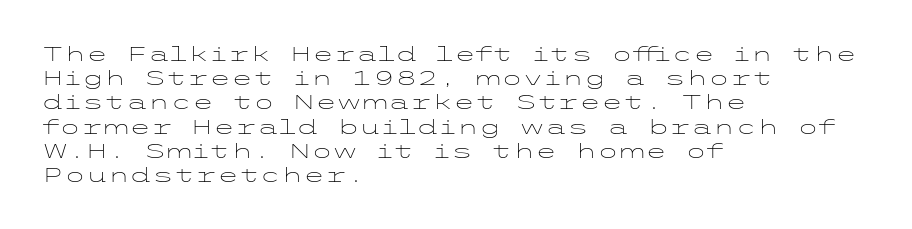
Tall strokes in this sample are plumb rather than angled. Decoration check: the copy has no underline. Words appear dense and cohesive because spacing is normal. The typesetter chose a ragged-right arrangement here.
